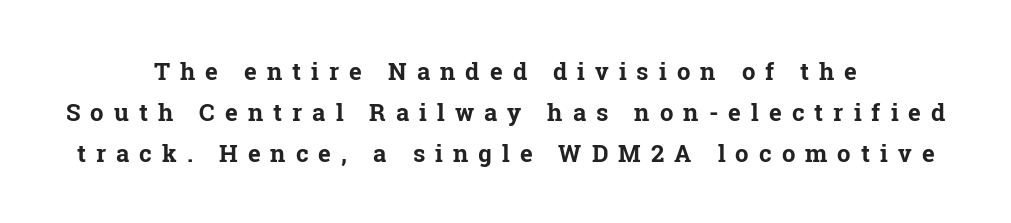
Q: Is the text bold? A: Yes.
Q: Is the text italic (slanted)? A: No, it is upright.
Q: Is the text underlined? A: No.
Q: How is the paragraph aligned? A: Centered.
Q: Is the spacing between letters normal or unusually wide? A: Unusually wide.
Q: Is the spacing between lines tight, normal or loose? A: Normal.
